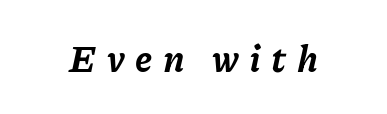
{"italic": "yes", "lean": "right", "slant_degrees": 11, "bold": "yes", "weight": "bold", "width": "normal", "stroke_contrast": "low", "x_height": "medium", "monospaced": "no", "underline": "no", "letter_spacing": "wide", "letter_spacing_em": 0.29, "glyph_px": 37}
